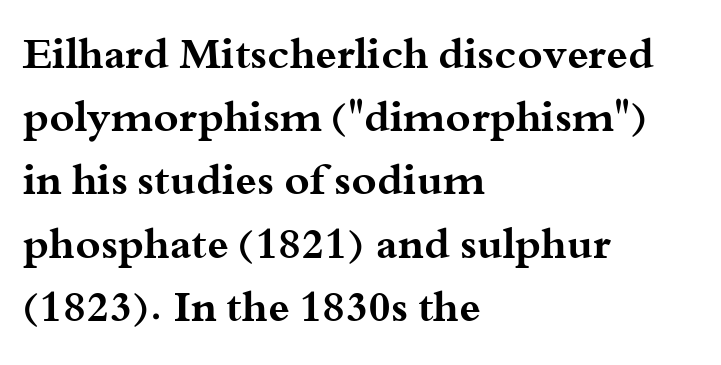
{"serif": "yes", "italic": "no", "bold": "yes", "weight": "bold", "width": "wide", "stroke_contrast": "medium", "x_height": "small", "monospaced": "no", "underline": "no", "align": "left", "line_spacing": "normal", "line_spacing_ratio": 1.47, "letter_spacing": "normal", "letter_spacing_em": 0.0, "glyph_px": 43}
